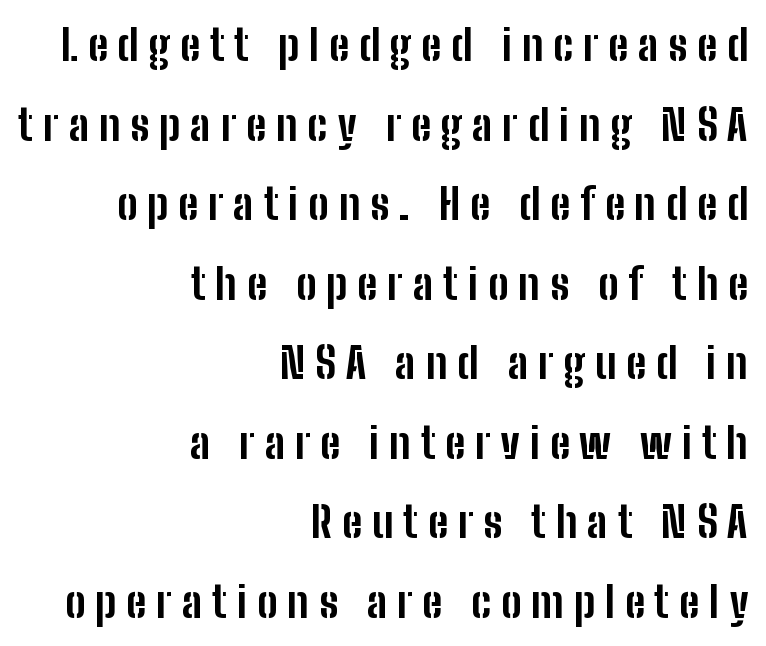
{"serif": "no", "italic": "no", "bold": "yes", "weight": "bold", "width": "condensed", "stroke_contrast": "low", "x_height": "medium", "monospaced": "no", "underline": "no", "align": "right", "line_spacing_ratio": 1.85, "letter_spacing": "wide", "letter_spacing_em": 0.23, "glyph_px": 43}
